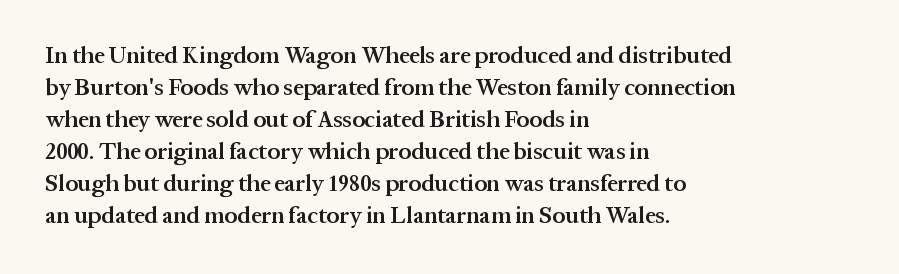
The image shows 23 px text type, upright; set left-aligned, normal line spacing (1.39x), normal letter spacing, not underlined.
